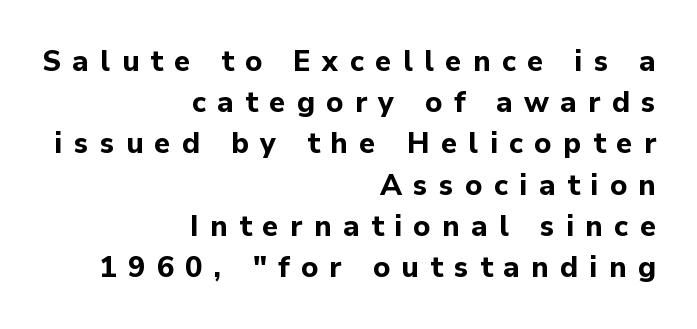
The letterforms stand isolated, each surrounded by extra space. Note: no serifs on the glyphs. Casual observation: everything's shoved over to the right. Honestly, there is no underline to notice here at all. Ordinary non-slanted type is in use.
